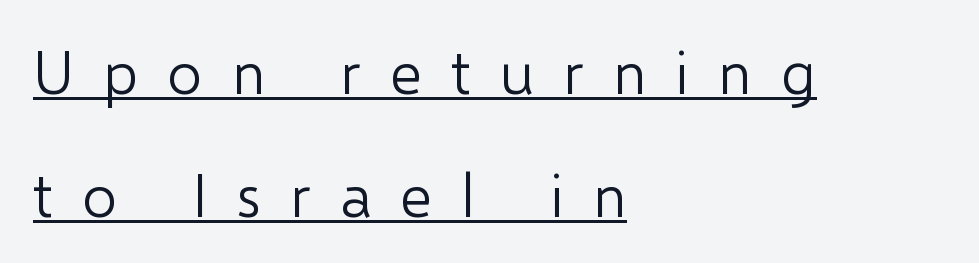
{"serif": "no", "italic": "no", "bold": "no", "weight": "light", "width": "normal", "stroke_contrast": "low", "x_height": "medium", "monospaced": "no", "underline": "yes", "align": "left", "line_spacing": "loose", "line_spacing_ratio": 2.01, "letter_spacing": "wide", "letter_spacing_em": 0.48, "glyph_px": 61}
